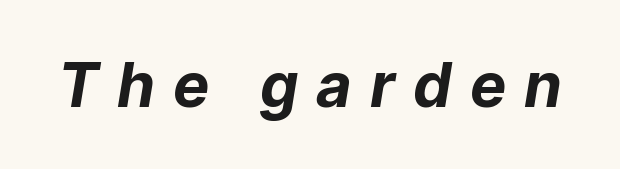
Heavy, bold letterforms. The rendering uses natural spacing where letterforms have individual widths. You can tell it's italic because the verticals aren't actually vertical. This sample uses expanded letter spacing, leaving extra air between glyphs. The passage shown is not underscored anywhere.
